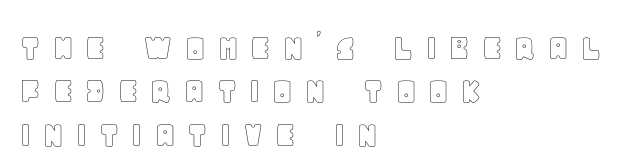
Q: Is the text italic (slanted)? A: No, it is upright.
Q: Is the text underlined? A: No.
Q: How is the paragraph aligned? A: Left-aligned.
Q: Is the spacing between letters normal or unusually wide? A: Unusually wide.
Q: Is the spacing between lines tight, normal or loose? A: Tight.
Q: Width (condensed, normal, or wide)? A: Normal.
Q: x-height? A: Large.
Q: Monospaced? A: No.
